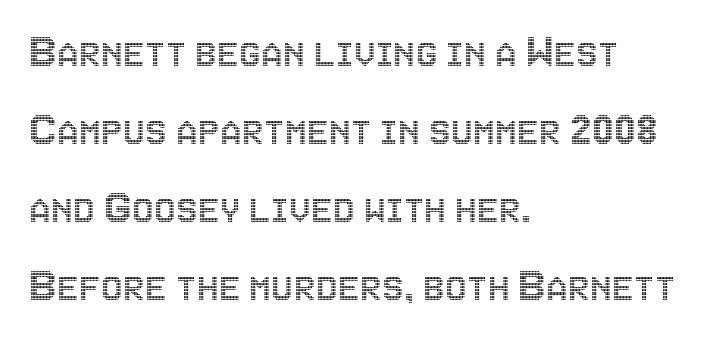
Q: Is the text italic (slanted)? A: No, it is upright.
Q: Is the text underlined? A: No.
Q: How is the paragraph aligned? A: Left-aligned.
Q: Is the spacing between letters normal or unusually wide? A: Normal.
Q: Is the spacing between lines tight, normal or loose? A: Normal.
Q: Width (condensed, normal, or wide)? A: Condensed.
Q: x-height? A: Large.
Q: Monospaced? A: No.
